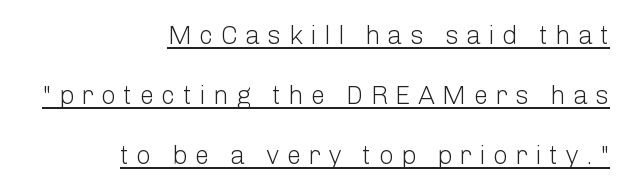
Caption: lettering with a line underneath. These glyphs show unthickened strokes, regular width or finer. The letters stand upright; this is a roman face. Regarding leading, the lines here are spaced well apart. Line endings align vertically; line beginnings do not.
